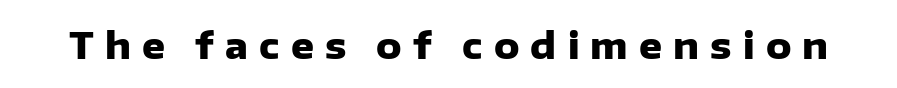
Q: Is the text bold? A: Yes.
Q: Is the text italic (slanted)? A: No, it is upright.
Q: Is the typeface a serif or a sans-serif typeface? A: Sans-serif.
Q: Is the text underlined? A: No.
Q: Is the spacing between letters normal or unusually wide? A: Unusually wide.
Q: Width (condensed, normal, or wide)? A: Normal.
Q: Stroke contrast? A: Low.
Q: x-height? A: Medium.
Q: Monospaced? A: No.
